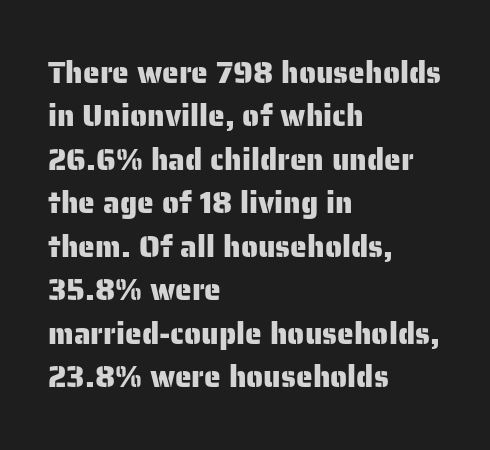
{"serif": "no", "italic": "no", "width": "normal", "stroke_contrast": "low", "x_height": "medium", "monospaced": "no", "underline": "no", "align": "left", "line_spacing": "normal", "line_spacing_ratio": 1.45, "letter_spacing": "normal", "letter_spacing_em": 0.0, "glyph_px": 30}
